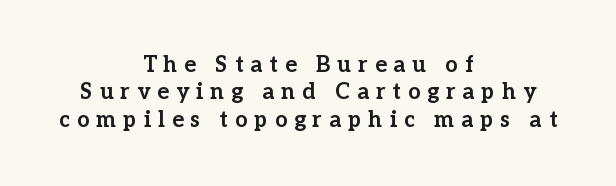
The tracking jumps out immediately: characters are airy and widely separated. These lines stack symmetrically, like a column narrowing and widening about its center. Descenders hang freely into open space. Compared with an ordinary text face, these strokes are far heavier — a full bold. Nope, not italic — everything's standing straight.
